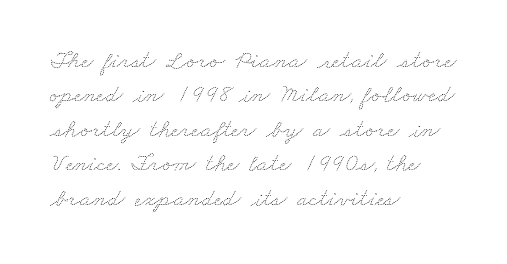
{"bold": "no", "underline": "no", "align": "left", "line_spacing": "normal", "line_spacing_ratio": 1.38, "letter_spacing": "normal", "letter_spacing_em": 0.0, "glyph_px": 25}
